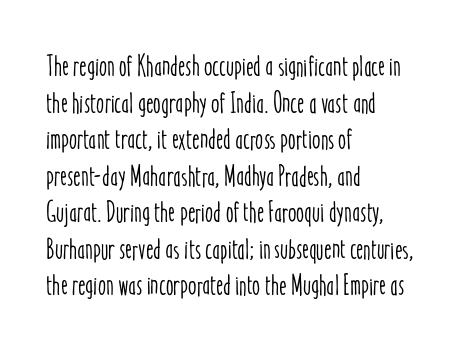
Q: Is the text italic (slanted)? A: No, it is upright.
Q: Is the text underlined? A: No.
Q: How is the paragraph aligned? A: Left-aligned.
Q: Is the spacing between letters normal or unusually wide? A: Normal.
Q: Is the spacing between lines tight, normal or loose? A: Normal.
Q: Width (condensed, normal, or wide)? A: Condensed.
Q: Stroke contrast? A: Low.
Q: x-height? A: Medium.
Q: Monospaced? A: No.
